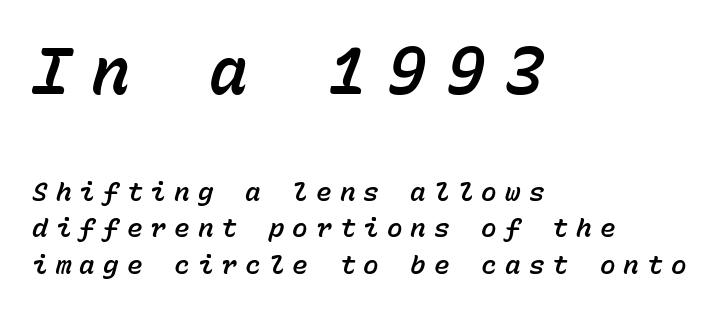
The image shows 65 px text type, italic (leaning right), monospaced; set left-aligned, normal line spacing (1.41x), unusually wide letter spacing (+0.31 em), not underlined; the first (top) block is 2.5x larger; low stroke contrast and a medium x-height.
